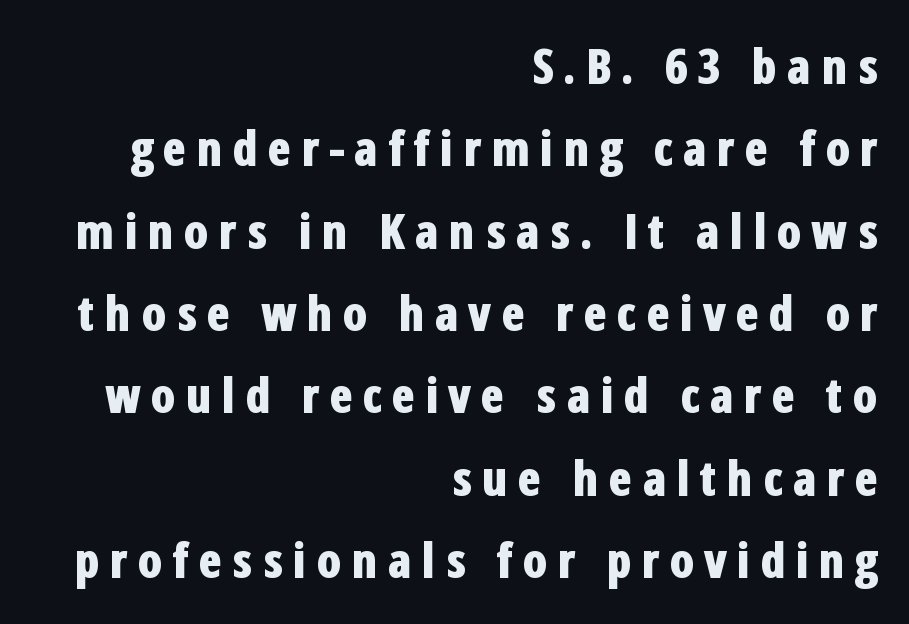
{"serif": "no", "italic": "no", "bold": "yes", "weight": "bold", "width": "condensed", "stroke_contrast": "low", "x_height": "medium", "monospaced": "no", "underline": "no", "align": "right", "line_spacing": "normal", "line_spacing_ratio": 1.68, "glyph_px": 49}
